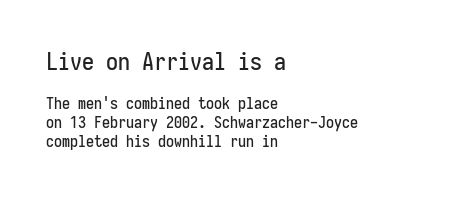
The block sitting higher on the canvas is the one with enlarged characters. The letters sit at their default tracking, neither squeezed nor spread. Every stem runs plumb, perpendicular to the baseline. Each line starts at the same left margin while the right side varies.
